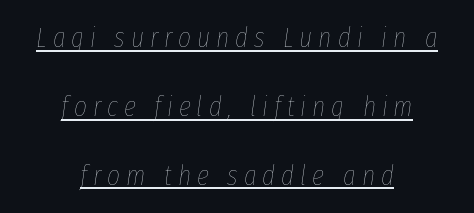
Q: Is the text bold? A: No.
Q: Is the text italic (slanted)? A: Yes, it leans right by about 8 degrees.
Q: Is the text underlined? A: Yes.
Q: How is the paragraph aligned? A: Centered.
Q: Is the spacing between letters normal or unusually wide? A: Unusually wide.
Q: Is the spacing between lines tight, normal or loose? A: Loose.
Q: Width (condensed, normal, or wide)? A: Condensed.
Q: Stroke contrast? A: Low.
Q: x-height? A: Medium.
Q: Monospaced? A: No.
